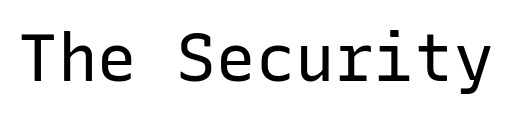
The image shows 66 px regular-weight sans-serif type, upright, monospaced; set normal letter spacing, not underlined; low stroke contrast and a medium x-height.
